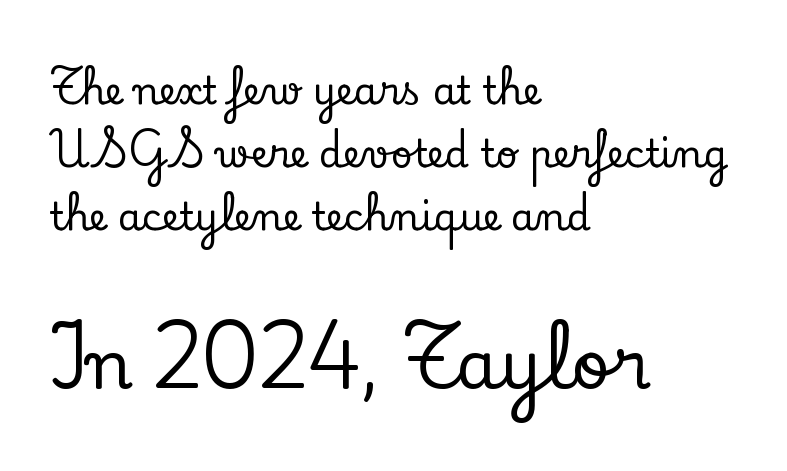
Successive baselines arrive at the customary interval. Visually, the bottom section dominates because its glyphs are scaled up. The glyphs in this specimen are seriffed. Each row of text sits above clean, open space. You could not count columns in this text — the font is proportionally spaced. The compositor pushed each line to the left boundary.
